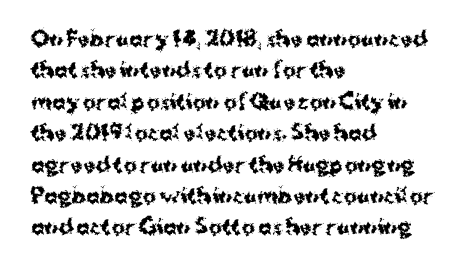
{"italic": "no", "bold": "yes", "underline": "no", "align": "left", "line_spacing": "normal", "line_spacing_ratio": 1.57, "letter_spacing": "normal", "letter_spacing_em": 0.0, "glyph_px": 20}
